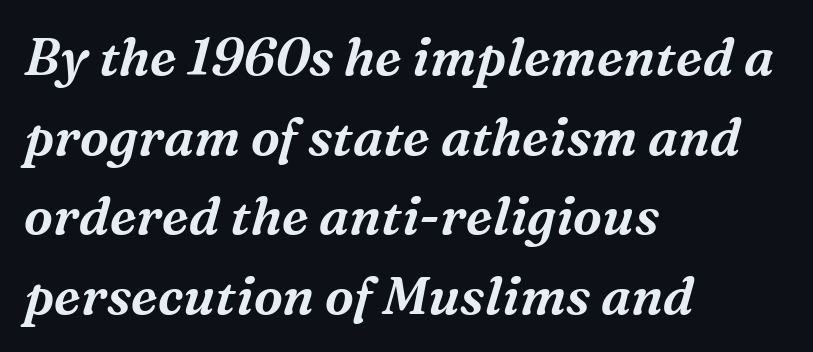
{"serif": "yes", "italic": "yes", "lean": "right", "slant_degrees": 16, "width": "normal", "stroke_contrast": "medium", "x_height": "medium", "monospaced": "no", "underline": "no", "align": "left", "line_spacing": "normal", "line_spacing_ratio": 1.53, "letter_spacing": "normal", "letter_spacing_em": 0.0, "glyph_px": 52}
